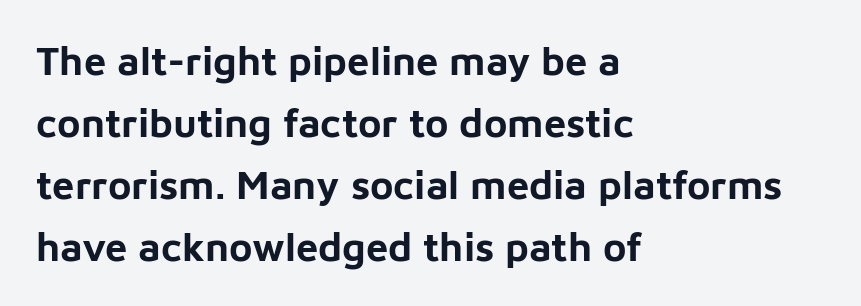
The image shows 40 px bold sans-serif type, upright; set left-aligned, normal line spacing (1.55x), normal letter spacing, not underlined; low stroke contrast and a medium x-height.
